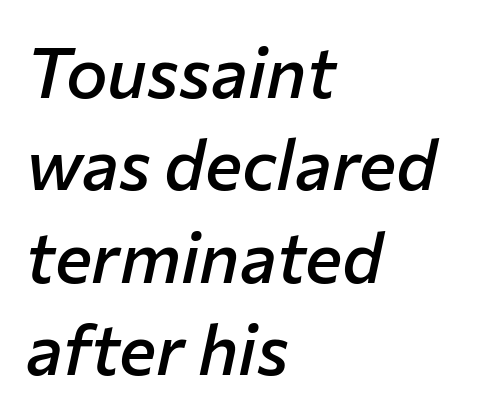
The image shows 70 px semibold type, italic (leaning right); set left-aligned, normal line spacing (1.32x), normal letter spacing, not underlined; low stroke contrast and a medium x-height.
